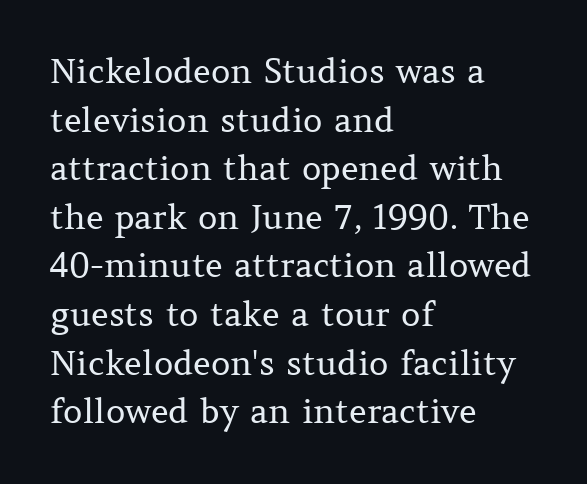
Q: Is the text bold? A: No.
Q: Is the text italic (slanted)? A: No, it is upright.
Q: Is the typeface a serif or a sans-serif typeface? A: Serif.
Q: Is the text underlined? A: No.
Q: How is the paragraph aligned? A: Left-aligned.
Q: Is the spacing between letters normal or unusually wide? A: Normal.
Q: Is the spacing between lines tight, normal or loose? A: Normal.
Q: Width (condensed, normal, or wide)? A: Normal.
Q: Stroke contrast? A: Medium.
Q: x-height? A: Medium.
Q: Monospaced? A: No.
